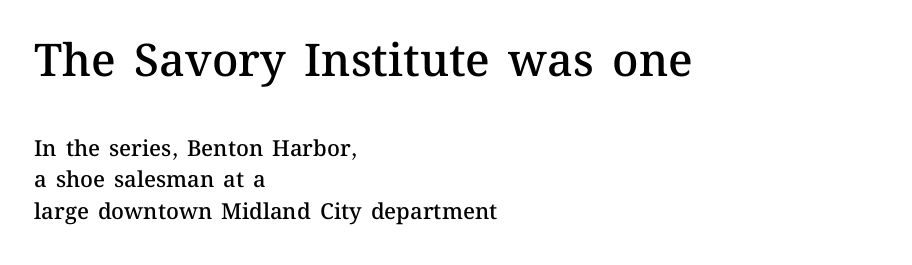
{"italic": "no", "bold": "semi", "weight": "semibold", "width": "normal", "stroke_contrast": "medium", "x_height": "medium", "monospaced": "no", "underline": "no", "align": "left", "line_spacing": "normal", "line_spacing_ratio": 1.44, "letter_spacing": "normal", "letter_spacing_em": 0.0, "larger_block": "first", "size_ratio": 2.05, "glyph_px": 45}
